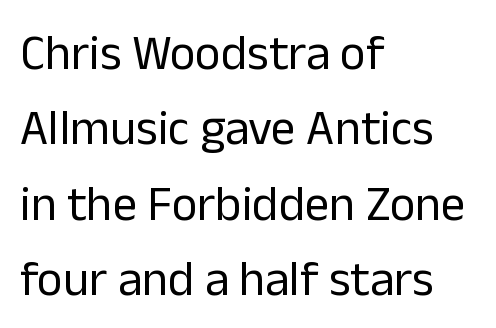
The image shows 49 px regular-weight sans-serif type, upright; set left-aligned, normal line spacing (1.54x), normal letter spacing, not underlined; low stroke contrast and a medium x-height.
